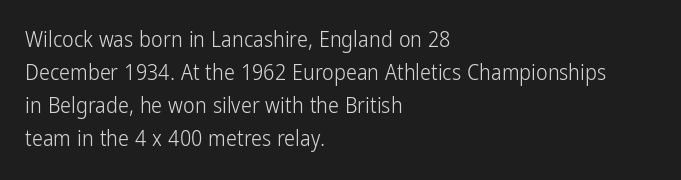
In terms of leading, this rendering sits right in the middle. Quick note: not italic, upright. Stems here are at most as thick as an everyday book face. Letter spacing: default.
